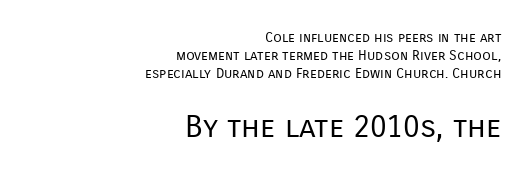
{"serif": "no", "italic": "no", "bold": "no", "weight": "regular", "width": "normal", "stroke_contrast": "low", "x_height": "medium", "monospaced": "no", "underline": "no", "align": "right", "line_spacing": "normal", "line_spacing_ratio": 1.28, "letter_spacing": "normal", "letter_spacing_em": 0.0, "larger_block": "second", "size_ratio": 2.21, "glyph_px": 31}
